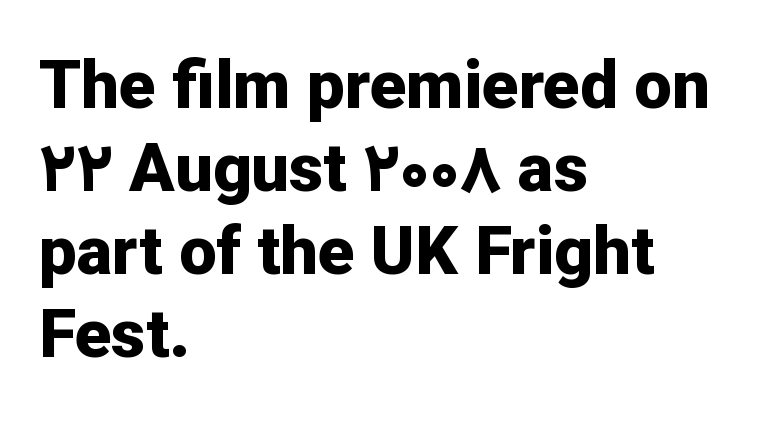
{"serif": "no", "italic": "no", "bold": "yes", "weight": "bold", "width": "normal", "stroke_contrast": "low", "x_height": "medium", "monospaced": "no", "underline": "no", "align": "left", "line_spacing_ratio": 1.24, "letter_spacing": "normal", "letter_spacing_em": 0.0, "glyph_px": 67}
